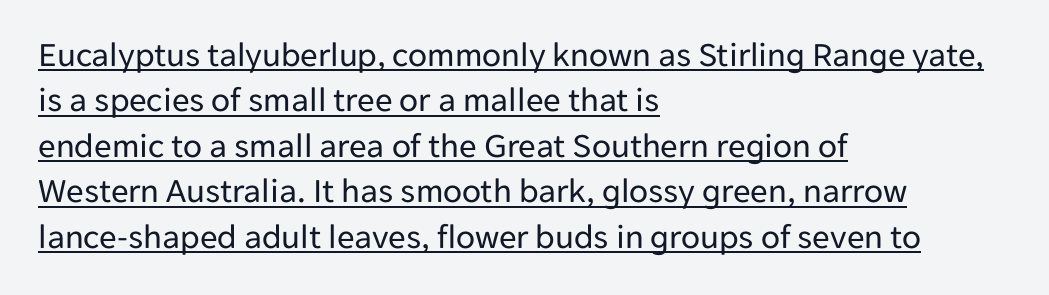
The image shows 35 px regular-weight sans-serif type, upright; set left-aligned, normal line spacing (1.3x), normal letter spacing, underlined; low stroke contrast and a medium x-height.
